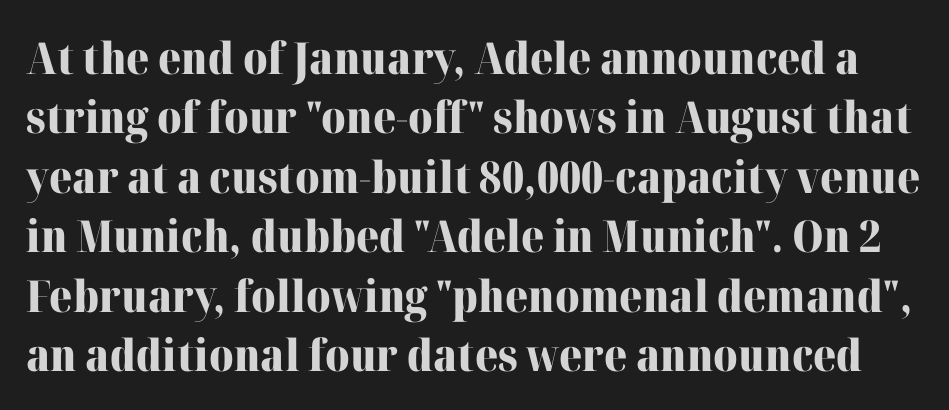
{"serif": "yes", "italic": "no", "bold": "yes", "weight": "heavy", "width": "normal", "stroke_contrast": "high", "x_height": "medium", "monospaced": "no", "underline": "no", "line_spacing": "normal", "line_spacing_ratio": 1.35, "letter_spacing": "normal", "letter_spacing_em": 0.0, "glyph_px": 44}
